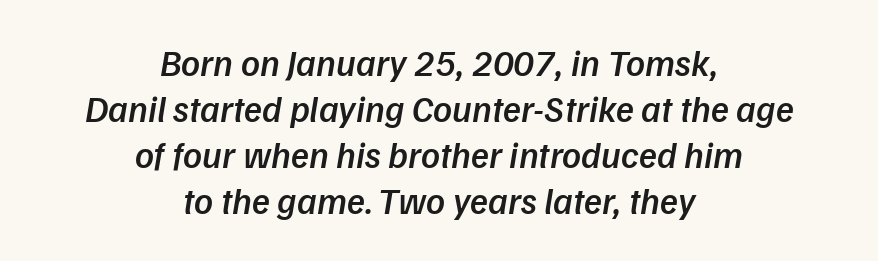
You could call the tracking neutral — neither tight nor loose. Serifs: no, the terminals of the letterforms are clean. Do the characters align in a grid? No, the font is proportional. These lines are centered, leaving both edges ragged.
